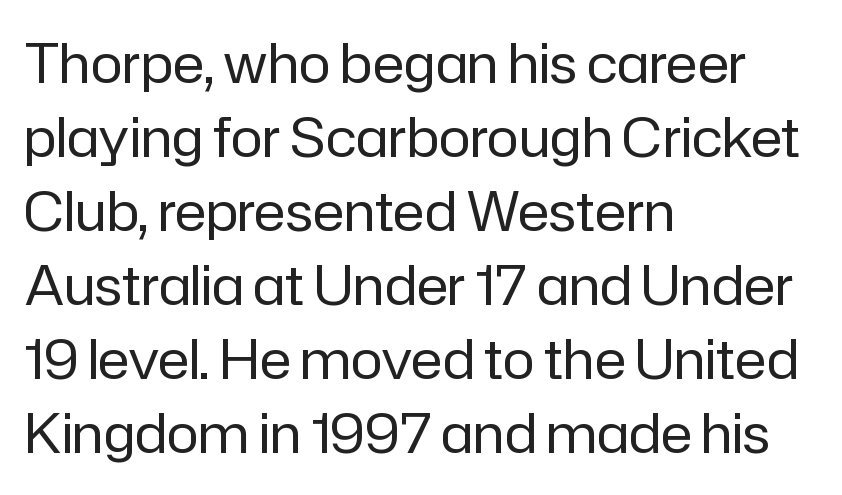
Grotesque or geometric, the face here clearly has no serifs. Vertically, the passage feels balanced, rows spaced as you'd expect. The lettering stays uniformly vertical, giving the passage a roman look. A typesetter would call this proportional, since set widths differ per character. Short note: letters normally spaced.
